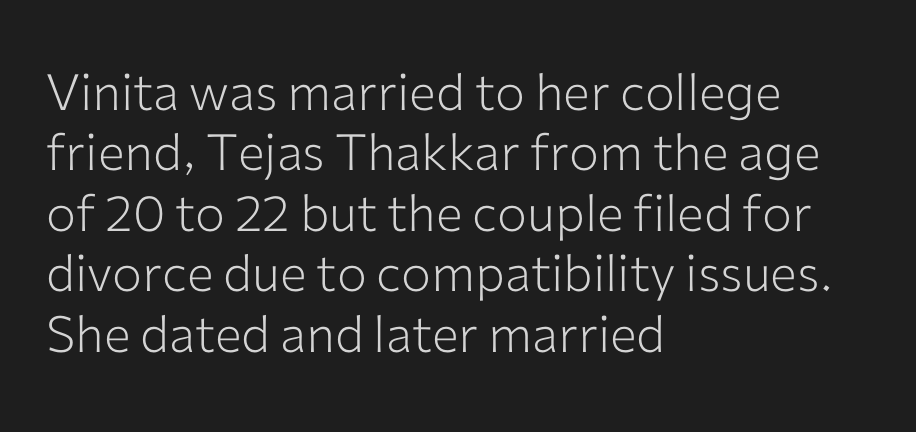
{"serif": "no", "italic": "no", "bold": "no", "weight": "light", "width": "normal", "stroke_contrast": "low", "x_height": "medium", "monospaced": "no", "underline": "no", "align": "left", "line_spacing_ratio": 1.21, "letter_spacing": "normal", "letter_spacing_em": 0.0, "glyph_px": 50}
